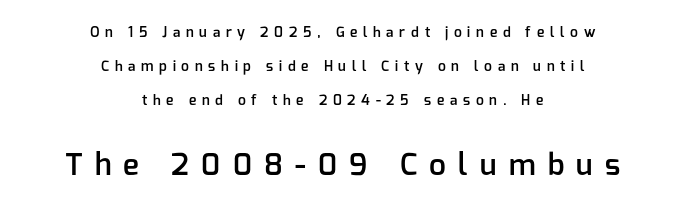
Serifs: no, the terminals of the letterforms are clean. Typesetter's note — lower block bumped up in size, upper block left smaller. Is the type bold? Partly — it's a semibold, heavier than regular but not fully bold. Quick note: underline off. The type sits square on the baseline with zero lean.
